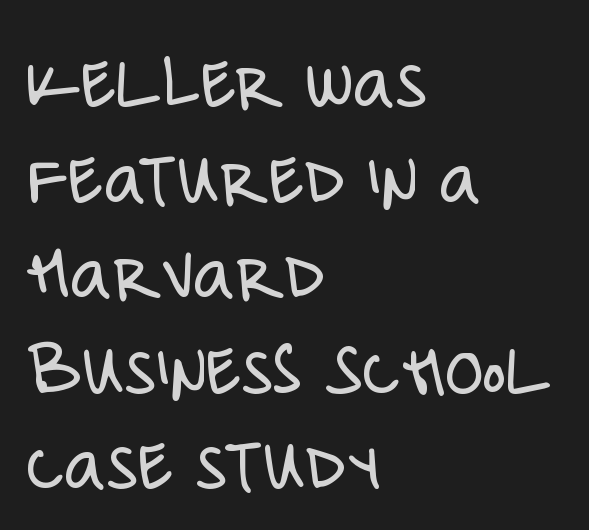
{"serif": "no", "italic": "no", "bold": "no", "weight": "light", "width": "condensed", "stroke_contrast": "low", "x_height": "large", "monospaced": "no", "underline": "no", "align": "left", "line_spacing_ratio": 1.21, "letter_spacing": "normal", "letter_spacing_em": 0.0, "glyph_px": 79}
